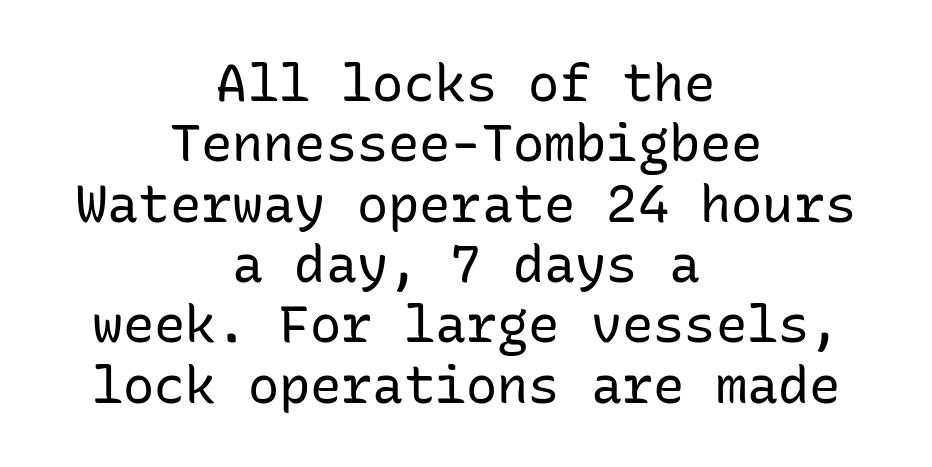
The image shows 52 px regular-weight sans-serif type, upright, monospaced; set centered, line spacing 1.16x, normal letter spacing, not underlined; low stroke contrast and a medium x-height.
